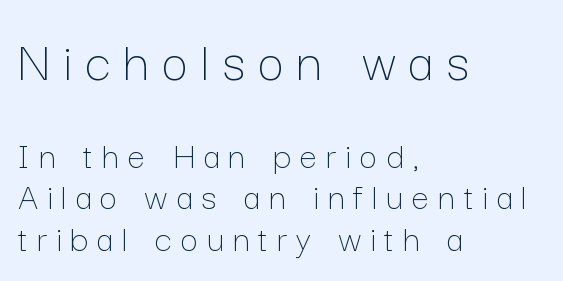
Q: Is the text bold? A: No.
Q: Is the text italic (slanted)? A: No, it is upright.
Q: Is the text underlined? A: No.
Q: How is the paragraph aligned? A: Left-aligned.
Q: Is the spacing between letters normal or unusually wide? A: Unusually wide.
Q: Is the spacing between lines tight, normal or loose? A: Tight.
Q: Which block of text is set in a larger size, the first (top) or the second (bottom)? A: The first (top) one.
Q: Width (condensed, normal, or wide)? A: Normal.
Q: Stroke contrast? A: Low.
Q: x-height? A: Medium.
Q: Monospaced? A: No.
